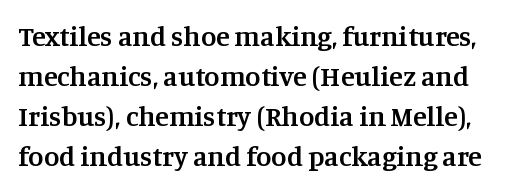
Q: Is the text bold? A: Semi-bold.
Q: Is the text italic (slanted)? A: No, it is upright.
Q: Is the typeface a serif or a sans-serif typeface? A: Serif.
Q: Is the text underlined? A: No.
Q: Is the spacing between letters normal or unusually wide? A: Normal.
Q: Is the spacing between lines tight, normal or loose? A: Normal.
Q: Width (condensed, normal, or wide)? A: Normal.
Q: Stroke contrast? A: Medium.
Q: x-height? A: Large.
Q: Monospaced? A: No.
